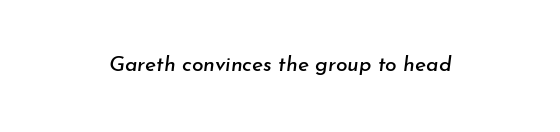
The image shows 21 px text type, italic (leaning right); set normal letter spacing, not underlined.
